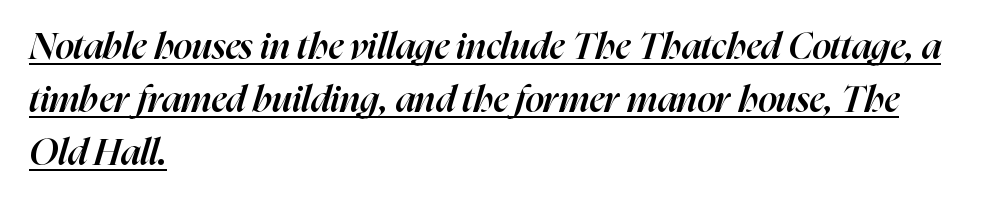
Q: Is the text bold? A: Semi-bold.
Q: Is the text italic (slanted)? A: Yes, it leans right by about 16 degrees.
Q: Is the text underlined? A: Yes.
Q: How is the paragraph aligned? A: Left-aligned.
Q: Is the spacing between letters normal or unusually wide? A: Normal.
Q: Is the spacing between lines tight, normal or loose? A: Normal.
Q: Width (condensed, normal, or wide)? A: Normal.
Q: Stroke contrast? A: High.
Q: x-height? A: Medium.
Q: Monospaced? A: No.
